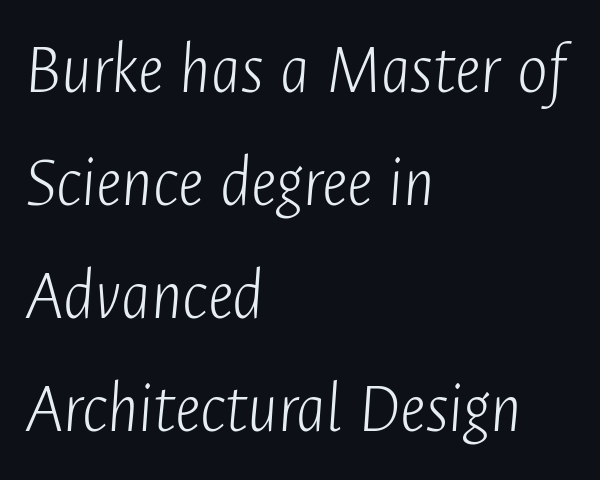
Reading down the column, the eye jumps a familiar distance to each next line. This sample has the flowing, uneven cadence of proportional lettering. Ink coverage per letter is moderate at most. In terms of posture, this sample is oblique. The lines in this sample share a left origin and differ only in where they stop. This rendering features lettering with no underline.
